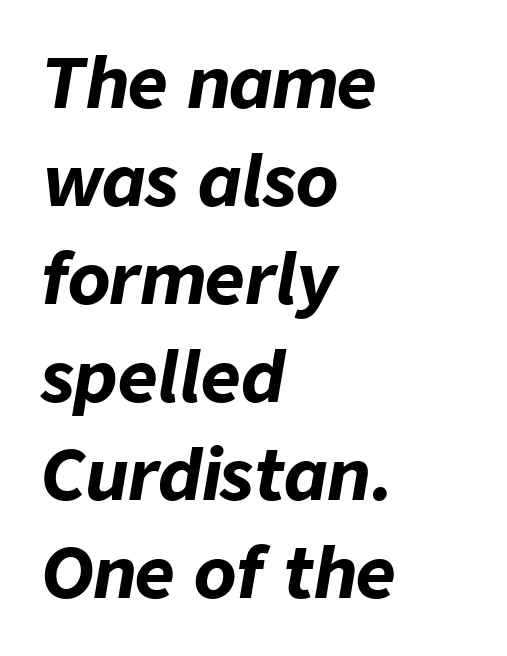
Q: Is the text bold? A: Yes.
Q: Is the text italic (slanted)? A: Yes, it leans right by about 9 degrees.
Q: Is the text underlined? A: No.
Q: How is the paragraph aligned? A: Left-aligned.
Q: Is the spacing between letters normal or unusually wide? A: Normal.
Q: Is the spacing between lines tight, normal or loose? A: Normal.
Q: Width (condensed, normal, or wide)? A: Normal.
Q: Stroke contrast? A: Low.
Q: x-height? A: Medium.
Q: Monospaced? A: No.
